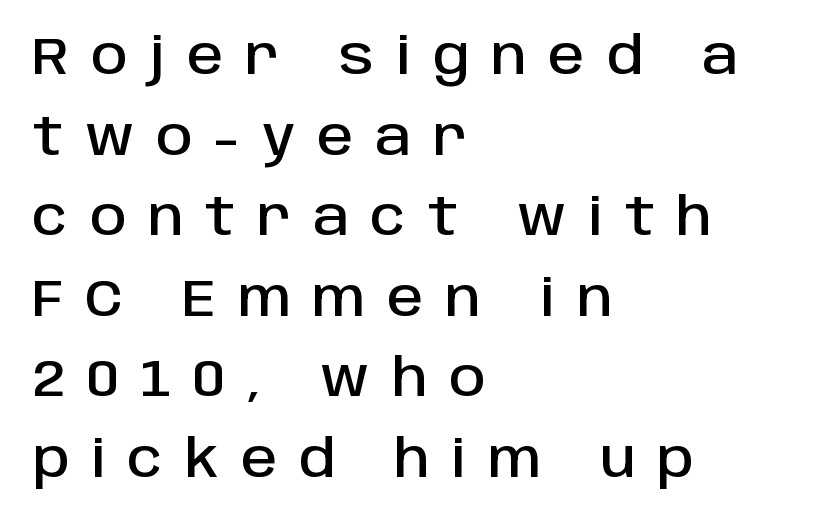
The image shows 51 px sans-serif type, upright; set left-aligned, normal line spacing (1.58x), unusually wide letter spacing (+0.43 em), not underlined; low stroke contrast and a large x-height.
